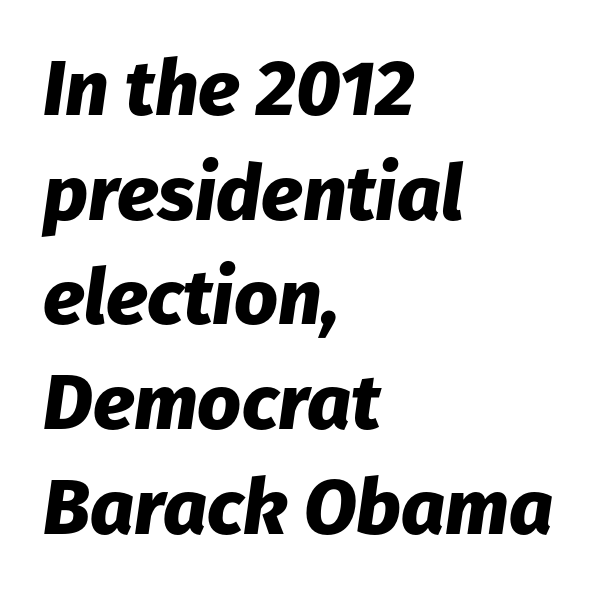
The area under the type is left untouched. Inter-character spacing is left at the font's built-in metrics. Line spacing here is normal. Yep, that's italic — everything's leaning.
